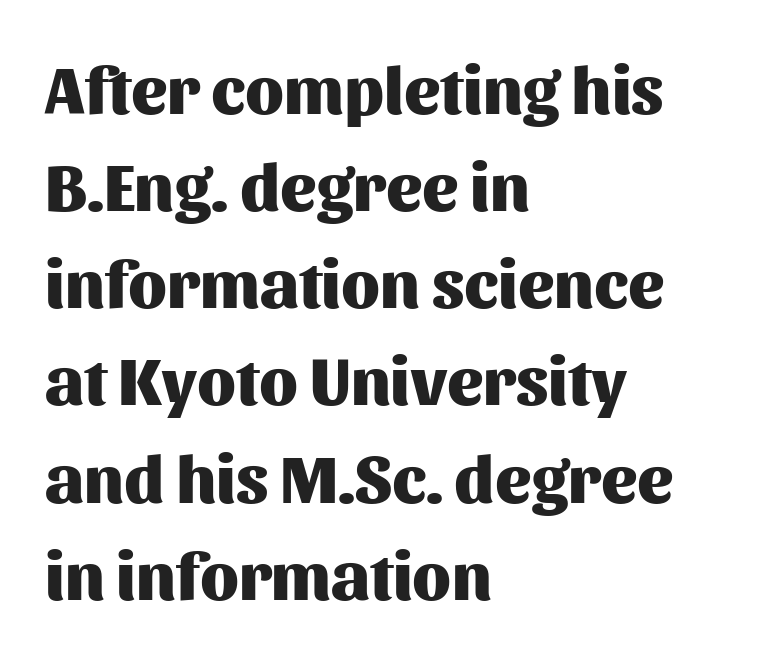
Q: Is the text bold? A: Yes.
Q: Is the text italic (slanted)? A: No, it is upright.
Q: Is the typeface a serif or a sans-serif typeface? A: Sans-serif.
Q: Is the text underlined? A: No.
Q: How is the paragraph aligned? A: Left-aligned.
Q: Is the spacing between letters normal or unusually wide? A: Normal.
Q: Is the spacing between lines tight, normal or loose? A: Normal.
Q: Width (condensed, normal, or wide)? A: Normal.
Q: Stroke contrast? A: Medium.
Q: x-height? A: Medium.
Q: Monospaced? A: No.
